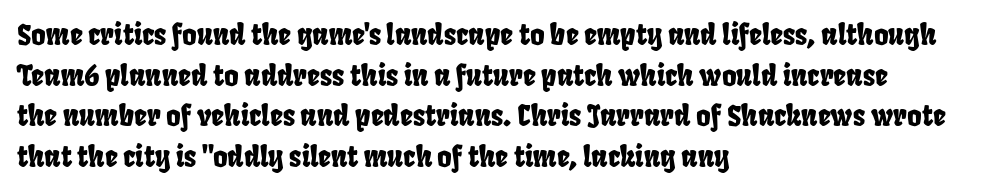
Q: Is the typeface a serif or a sans-serif typeface? A: Sans-serif.
Q: Is the text underlined? A: No.
Q: How is the paragraph aligned? A: Left-aligned.
Q: Is the spacing between letters normal or unusually wide? A: Normal.
Q: Is the spacing between lines tight, normal or loose? A: Normal.
Q: Width (condensed, normal, or wide)? A: Condensed.
Q: Stroke contrast? A: Low.
Q: x-height? A: Large.
Q: Monospaced? A: No.
